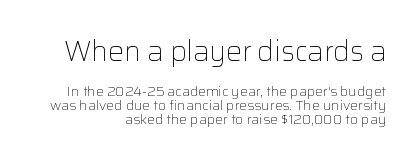
Q: Is the text bold? A: No.
Q: Is the text italic (slanted)? A: No, it is upright.
Q: Is the typeface a serif or a sans-serif typeface? A: Sans-serif.
Q: Is the text underlined? A: No.
Q: How is the paragraph aligned? A: Right-aligned.
Q: Is the spacing between letters normal or unusually wide? A: Normal.
Q: Is the spacing between lines tight, normal or loose? A: Tight.
Q: Which block of text is set in a larger size, the first (top) or the second (bottom)? A: The first (top) one.
Q: Width (condensed, normal, or wide)? A: Normal.
Q: Stroke contrast? A: Low.
Q: x-height? A: Medium.
Q: Monospaced? A: No.
